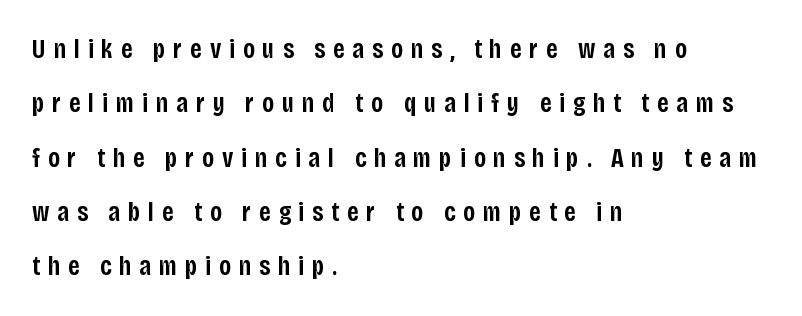
The leading is generous, giving the passage an open texture. A clean baseline with only descenders dipping below it. The horizontal fit of the characters is loose and conspicuously gappy. A classic flush-left, rag-right setting is used for this passage. It's the straight-up-and-down kind of type.
